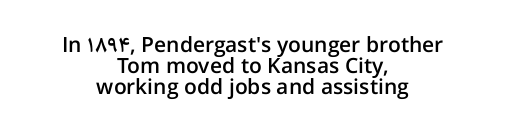
Decoration check: the copy has no underline. Summary of vertical rhythm: compact, with narrow interline spacing. In terms of weight, the rendering is demibold, just under bold. Look at the tracking — it's just the regular setting, nothing added. These lines stack symmetrically, like a column narrowing and widening about its center. These lines were composed using upright roman letters.
